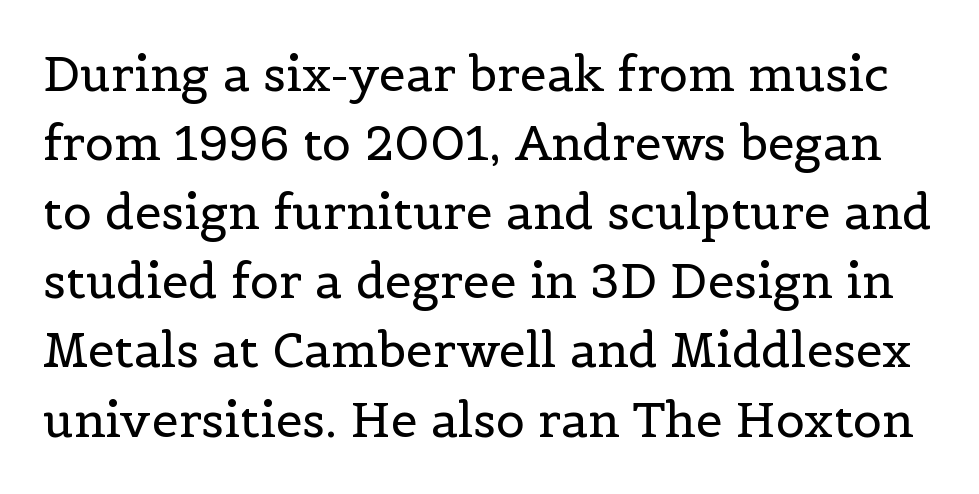
Unlike a clean sans, this face finishes its strokes with serifs. Summary of weight: not heavy and not bold. Every stem runs plumb, perpendicular to the baseline. The passage shown is typed in a proportional face where columns would drift. The space beneath each line is pristine and unruled. The letterforms sit shoulder to shoulder at normal distance.
